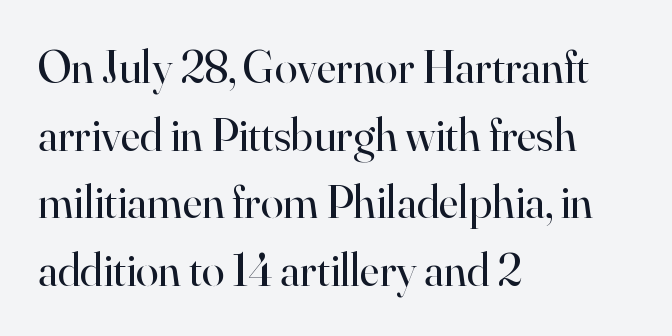
{"serif": "yes", "italic": "no", "bold": "no", "weight": "regular", "width": "normal", "stroke_contrast": "high", "x_height": "small", "monospaced": "no", "underline": "no", "align": "left", "line_spacing": "normal", "line_spacing_ratio": 1.47, "letter_spacing": "normal", "letter_spacing_em": 0.0, "glyph_px": 46}
